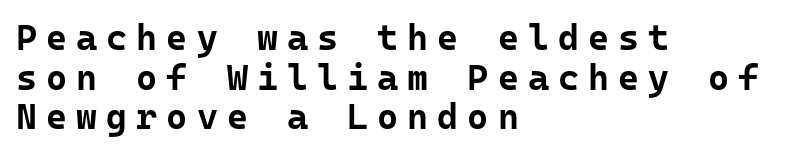
Q: Is the text bold? A: Yes.
Q: Is the text italic (slanted)? A: No, it is upright.
Q: Is the typeface a serif or a sans-serif typeface? A: Sans-serif.
Q: Is the text underlined? A: No.
Q: How is the paragraph aligned? A: Left-aligned.
Q: Is the spacing between letters normal or unusually wide? A: Unusually wide.
Q: Is the spacing between lines tight, normal or loose? A: Tight.
Q: Width (condensed, normal, or wide)? A: Normal.
Q: Stroke contrast? A: Low.
Q: x-height? A: Medium.
Q: Monospaced? A: Yes.
